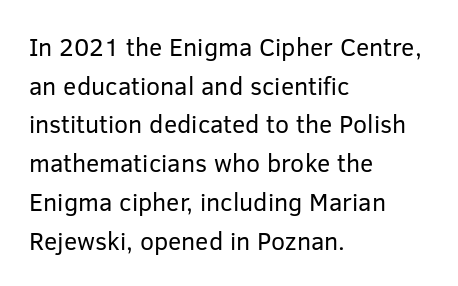
Notice how descenders clear the ascenders below comfortably — that's standard leading. Posture: vertical. Letter spacing: default. This rendering uses left alignment, leaving the right contour irregular.
